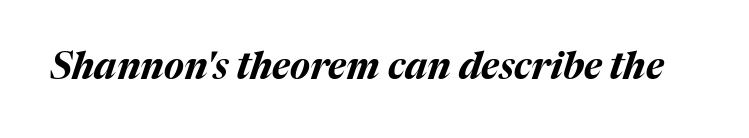
{"italic": "yes", "lean": "right", "slant_degrees": 17, "bold": "yes", "weight": "bold", "width": "normal", "stroke_contrast": "medium", "x_height": "medium", "monospaced": "no", "underline": "no", "letter_spacing": "normal", "letter_spacing_em": 0.0, "glyph_px": 37}
